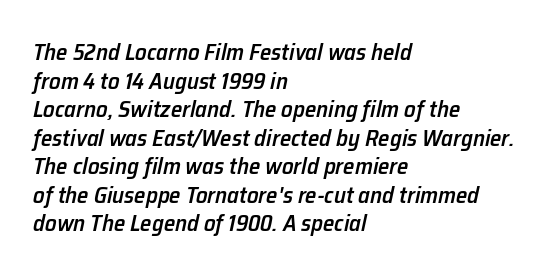
{"italic": "yes", "lean": "right", "slant_degrees": 12, "bold": "semi", "underline": "no", "align": "left", "line_spacing_ratio": 1.24, "letter_spacing": "normal", "letter_spacing_em": 0.0, "glyph_px": 23}
